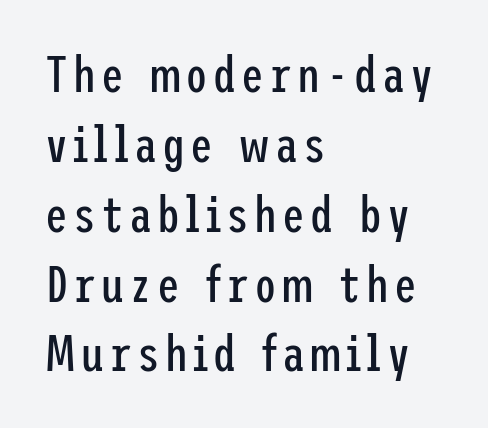
Q: Is the text bold? A: No.
Q: Is the text italic (slanted)? A: No, it is upright.
Q: Is the typeface a serif or a sans-serif typeface? A: Sans-serif.
Q: Is the text underlined? A: No.
Q: How is the paragraph aligned? A: Left-aligned.
Q: Is the spacing between lines tight, normal or loose? A: Normal.
Q: Width (condensed, normal, or wide)? A: Condensed.
Q: Stroke contrast? A: Low.
Q: x-height? A: Medium.
